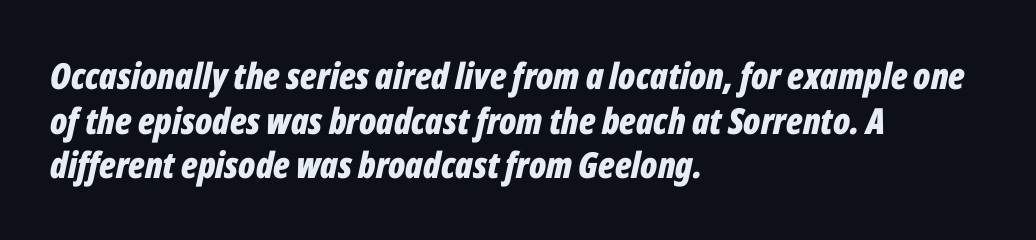
{"italic": "yes", "lean": "right", "slant_degrees": 12, "bold": "yes", "weight": "bold", "width": "condensed", "stroke_contrast": "low", "x_height": "medium", "monospaced": "no", "underline": "no", "align": "left", "line_spacing_ratio": 1.24, "letter_spacing": "normal", "letter_spacing_em": 0.0, "glyph_px": 36}
